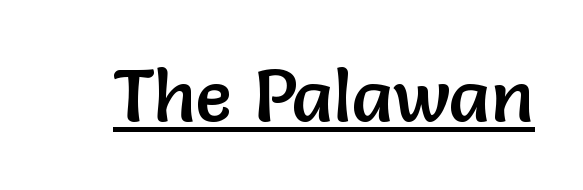
Is this a fixed-width face? No — the glyphs have proportional, varying widths. Like a heading marked for emphasis, these lines bear an underscore. No extra tracking has been applied to these lines. Is this a sans? Yes — the strokes have no serifs.
